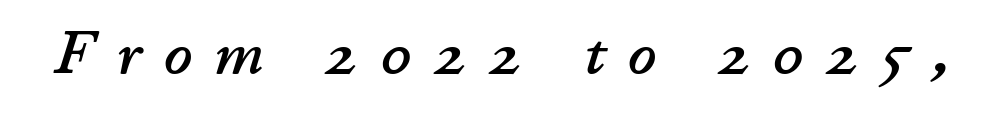
{"italic": "yes", "lean": "right", "slant_degrees": 11, "width": "normal", "stroke_contrast": "low", "x_height": "small", "monospaced": "no", "underline": "no", "letter_spacing": "wide", "letter_spacing_em": 0.37, "glyph_px": 61}
